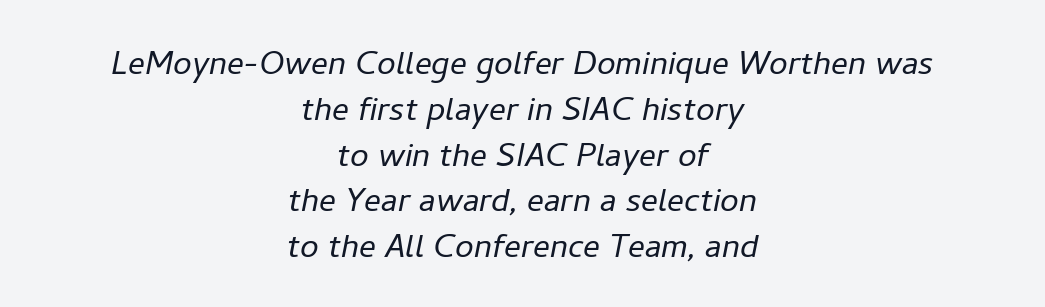
The image shows 42 px light type, italic (leaning right); set centered, tight line spacing (1.09x), normal letter spacing, not underlined; low stroke contrast and a medium x-height.
